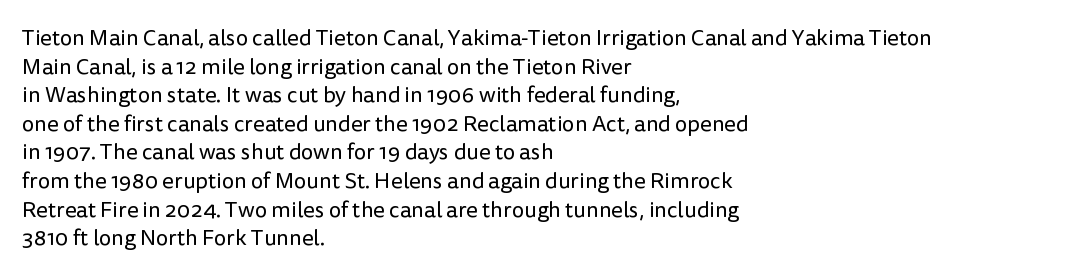
Q: Is the text bold? A: No.
Q: Is the text italic (slanted)? A: No, it is upright.
Q: Is the text underlined? A: No.
Q: How is the paragraph aligned? A: Left-aligned.
Q: Is the spacing between letters normal or unusually wide? A: Normal.
Q: Is the spacing between lines tight, normal or loose? A: Normal.
